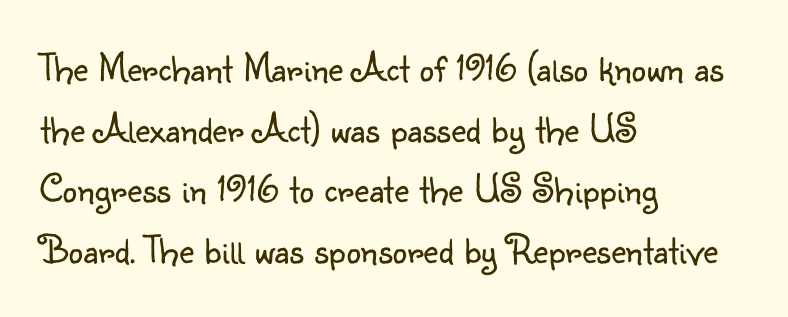
All the whitespace from short lines collects on the right. The line texture is even and compact thanks to regular tracking. Reading down the column, the eye jumps a familiar distance to each next line. The font family rendered here belongs to the sans-serif group. These lines are rendered in a variable-pitch font.
